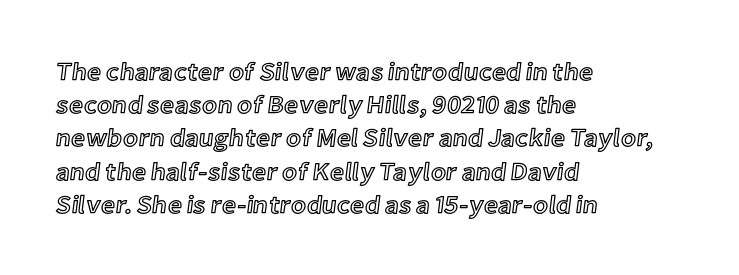
Students, observe: this is what conventionally led text looks like. Look at the tracking — it's just the regular setting, nothing added. The paragraph has a hard left edge and a soft right edge. Check under the words: just untouched page.
